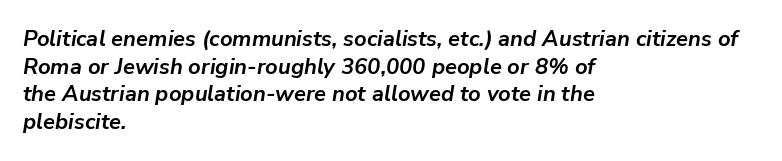
{"italic": "yes", "lean": "right", "slant_degrees": 9, "bold": "yes", "underline": "no", "align": "left", "line_spacing": "normal", "line_spacing_ratio": 1.26, "letter_spacing": "normal", "letter_spacing_em": 0.0, "glyph_px": 22}
